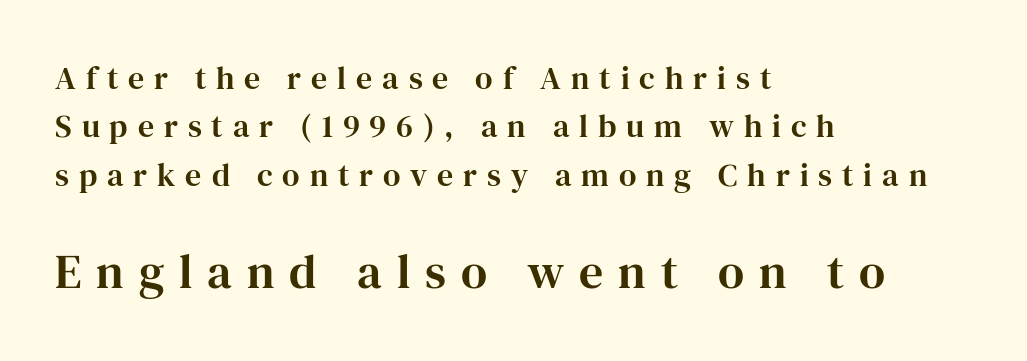
Q: Is the text italic (slanted)? A: No, it is upright.
Q: Is the typeface a serif or a sans-serif typeface? A: Serif.
Q: Is the text underlined? A: No.
Q: How is the paragraph aligned? A: Left-aligned.
Q: Is the spacing between letters normal or unusually wide? A: Unusually wide.
Q: Is the spacing between lines tight, normal or loose? A: Normal.
Q: Which block of text is set in a larger size, the first (top) or the second (bottom)? A: The second (bottom) one.
Q: Width (condensed, normal, or wide)? A: Normal.
Q: Stroke contrast? A: High.
Q: x-height? A: Medium.
Q: Monospaced? A: No.
